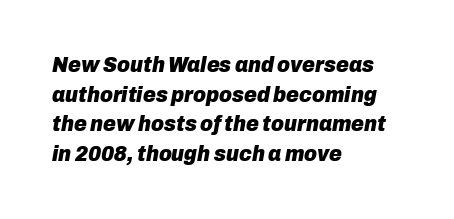
The image shows 22 px bold type, italic (leaning right); set left-aligned, normal line spacing (1.35x), normal letter spacing, not underlined.
